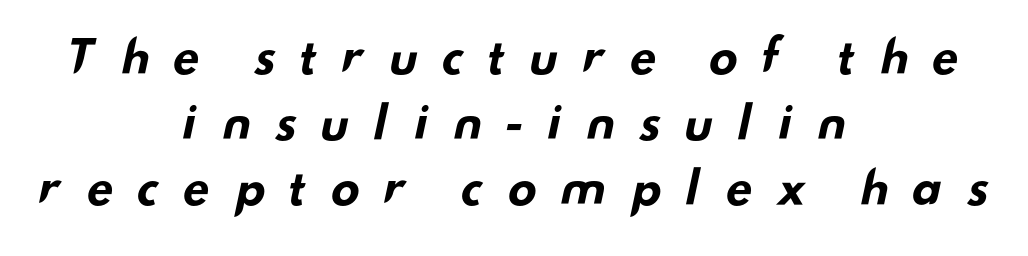
Heavy, bold letterforms. Each letter's strokes conclude bluntly, with no projecting serifs. A typesetter would call this proportional, since set widths differ per character. The rendering inserts visible extra space after every character. Notice how the passage keeps no hard edge, just a central spine.
